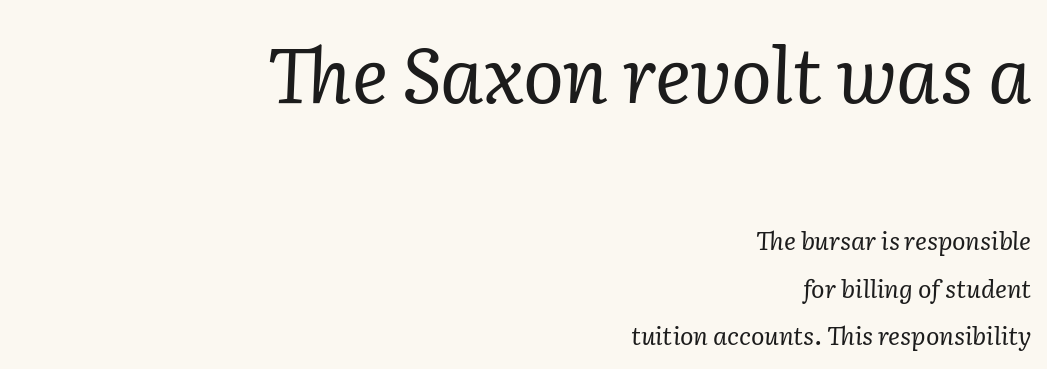
The image shows 76 px regular-weight serif type, italic (leaning right); set right-aligned, loose line spacing (1.9x), normal letter spacing, not underlined; the first (top) block is 3.04x larger; low stroke contrast and a medium x-height.
